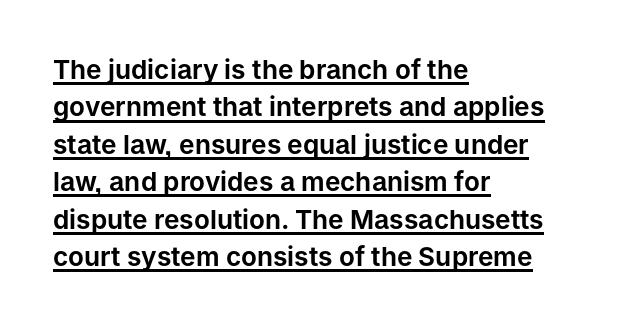
A roman cut, with each character standing at attention. The rag falls on the right side of this text block. Inter-character spacing is left at the font's built-in metrics. This is underlined copy, the kind a proofreader might mark for attention. The block of text has a typical density, with ordinary space between rows.
